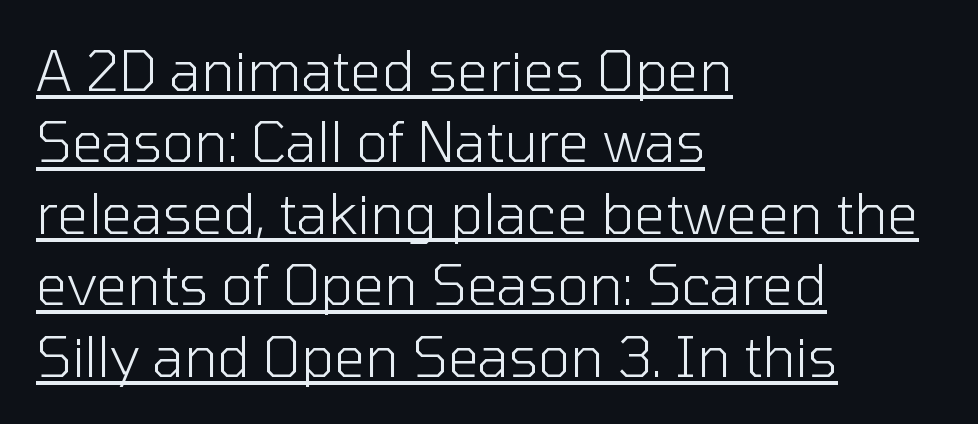
Q: Is the text bold? A: No.
Q: Is the text italic (slanted)? A: No, it is upright.
Q: Is the typeface a serif or a sans-serif typeface? A: Sans-serif.
Q: Is the text underlined? A: Yes.
Q: How is the paragraph aligned? A: Left-aligned.
Q: Is the spacing between letters normal or unusually wide? A: Normal.
Q: Is the spacing between lines tight, normal or loose? A: Normal.
Q: Width (condensed, normal, or wide)? A: Normal.
Q: Stroke contrast? A: Low.
Q: x-height? A: Medium.
Q: Monospaced? A: No.
